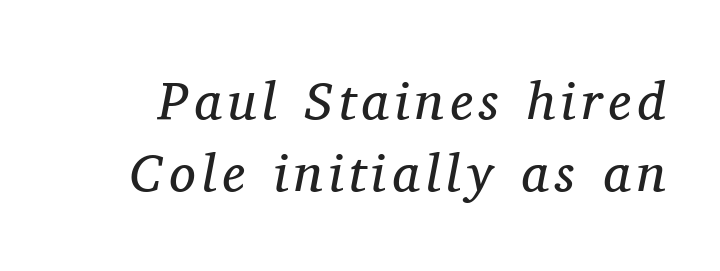
The image shows 53 px regular-weight serif type, italic (leaning right); set normal line spacing (1.36x), not underlined; medium stroke contrast and a medium x-height.
